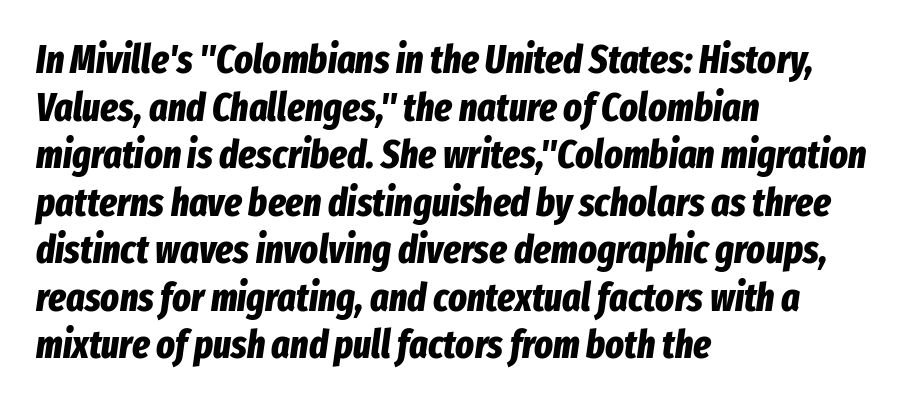
{"italic": "yes", "lean": "right", "slant_degrees": 8, "bold": "yes", "weight": "bold", "width": "condensed", "stroke_contrast": "low", "x_height": "medium", "monospaced": "no", "underline": "no", "align": "left", "line_spacing_ratio": 1.22, "letter_spacing": "normal", "letter_spacing_em": 0.0, "glyph_px": 39}
